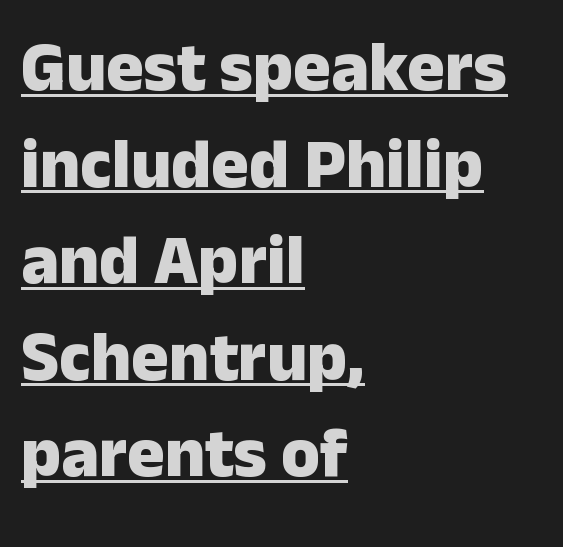
{"serif": "no", "italic": "no", "bold": "yes", "weight": "heavy", "width": "normal", "stroke_contrast": "low", "x_height": "medium", "monospaced": "no", "underline": "yes", "align": "left", "line_spacing": "normal", "line_spacing_ratio": 1.38, "letter_spacing": "normal", "letter_spacing_em": 0.0, "glyph_px": 70}
